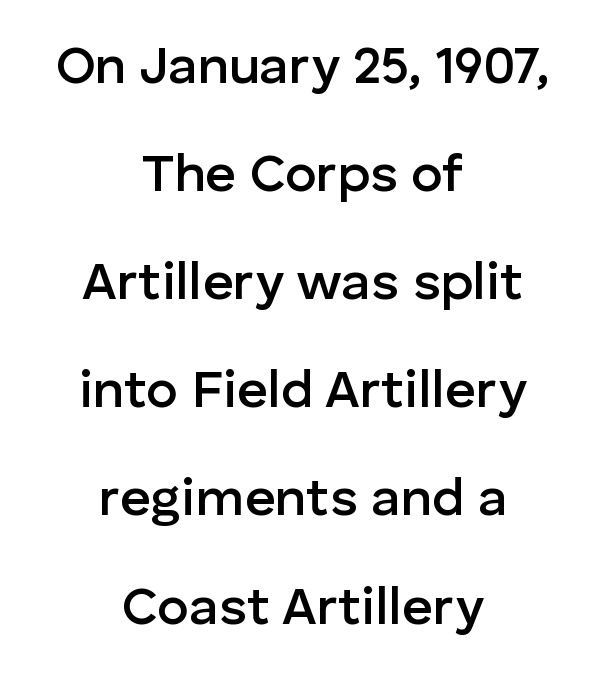
Q: Is the text bold? A: Semi-bold.
Q: Is the text italic (slanted)? A: No, it is upright.
Q: Is the typeface a serif or a sans-serif typeface? A: Sans-serif.
Q: Is the text underlined? A: No.
Q: How is the paragraph aligned? A: Centered.
Q: Is the spacing between letters normal or unusually wide? A: Normal.
Q: Is the spacing between lines tight, normal or loose? A: Loose.
Q: Width (condensed, normal, or wide)? A: Normal.
Q: Stroke contrast? A: Low.
Q: x-height? A: Medium.
Q: Monospaced? A: No.
